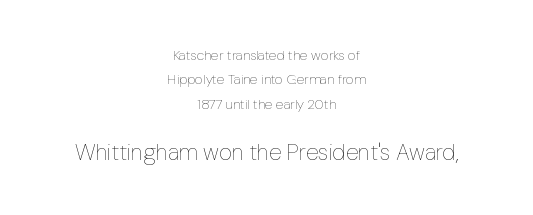
The image shows 23 px text type, upright; set centered, line spacing 1.74x, normal letter spacing, not underlined; the second (bottom) block is 1.64x larger.
